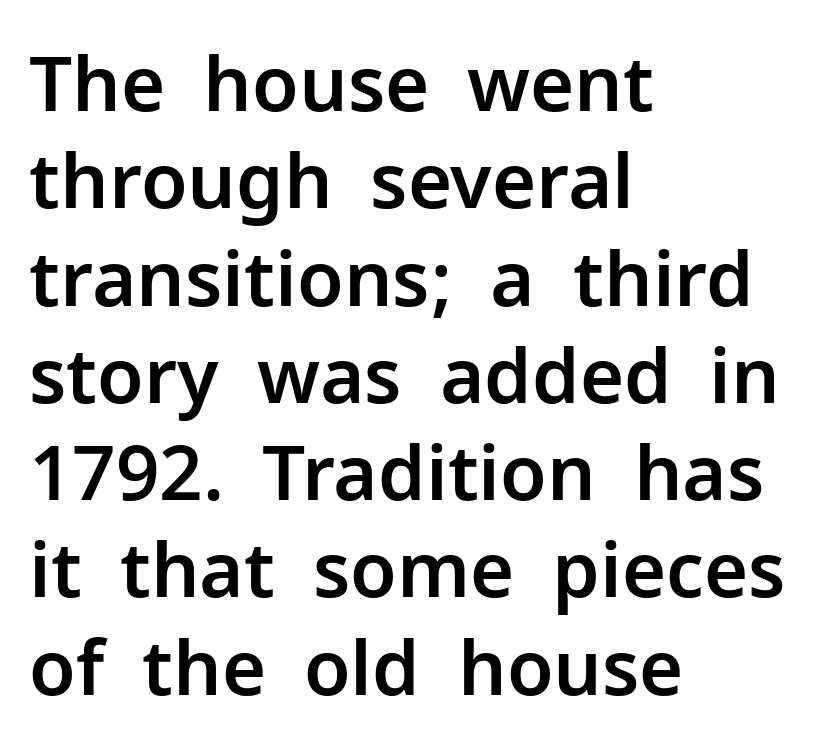
Q: Is the text italic (slanted)? A: No, it is upright.
Q: Is the typeface a serif or a sans-serif typeface? A: Sans-serif.
Q: Is the text underlined? A: No.
Q: How is the paragraph aligned? A: Left-aligned.
Q: Is the spacing between letters normal or unusually wide? A: Normal.
Q: Is the spacing between lines tight, normal or loose? A: Normal.
Q: Width (condensed, normal, or wide)? A: Normal.
Q: Stroke contrast? A: Low.
Q: x-height? A: Medium.
Q: Monospaced? A: No.
